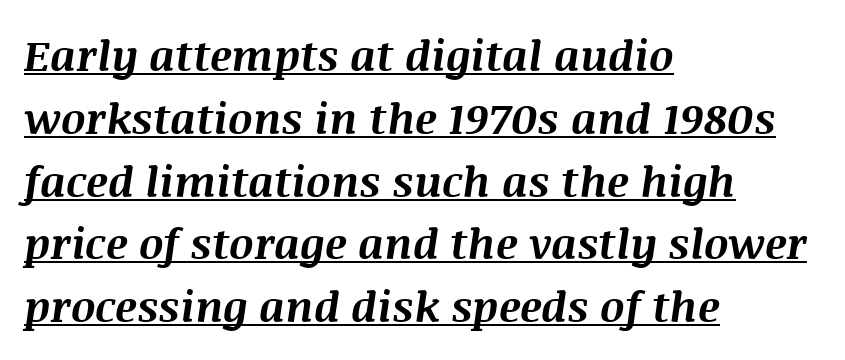
Leftover space on each line is placed entirely after the last word. Note the varied advance widths — an 'i' is clearly narrower than an 'm'. Style check: oblique. The lines sit at an ordinary, default distance from one another. What weight is shown? A full bold with thick strokes. These lines keep a tight, regular rhythm from letter to letter.
